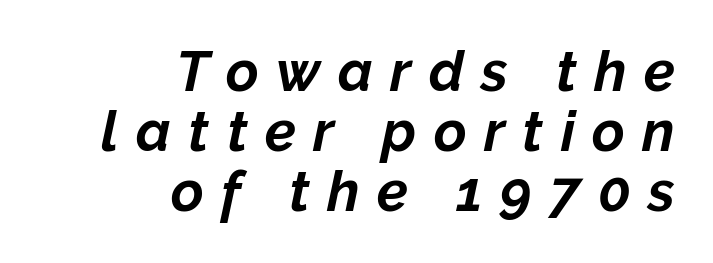
Q: Is the text bold? A: Yes.
Q: Is the text italic (slanted)? A: Yes, it leans right by about 12 degrees.
Q: Is the text underlined? A: No.
Q: How is the paragraph aligned? A: Right-aligned.
Q: Is the spacing between letters normal or unusually wide? A: Unusually wide.
Q: Is the spacing between lines tight, normal or loose? A: Tight.
Q: Width (condensed, normal, or wide)? A: Normal.
Q: Stroke contrast? A: Low.
Q: x-height? A: Medium.
Q: Monospaced? A: No.
